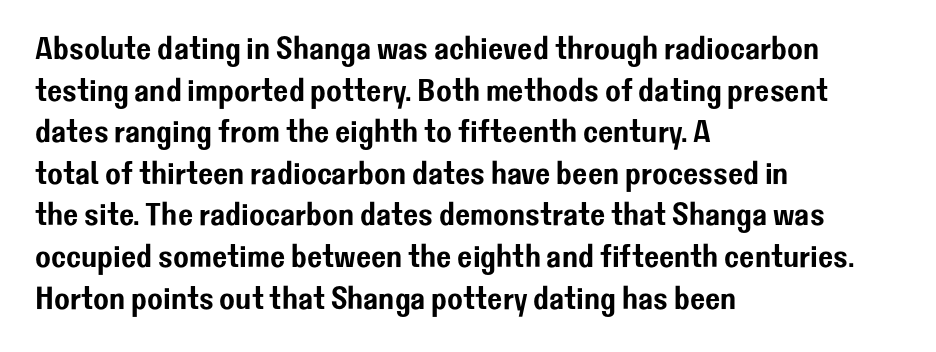
Q: Is the text italic (slanted)? A: No, it is upright.
Q: Is the typeface a serif or a sans-serif typeface? A: Sans-serif.
Q: Is the text underlined? A: No.
Q: How is the paragraph aligned? A: Left-aligned.
Q: Is the spacing between letters normal or unusually wide? A: Normal.
Q: Is the spacing between lines tight, normal or loose? A: Normal.
Q: Width (condensed, normal, or wide)? A: Normal.
Q: Stroke contrast? A: Low.
Q: x-height? A: Medium.
Q: Monospaced? A: No.
